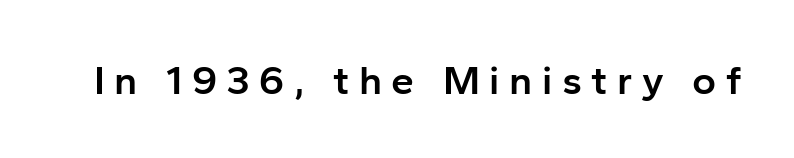
The image shows 41 px semibold sans-serif type, upright; set unusually wide letter spacing (+0.23 em), not underlined; low stroke contrast and a medium x-height.
